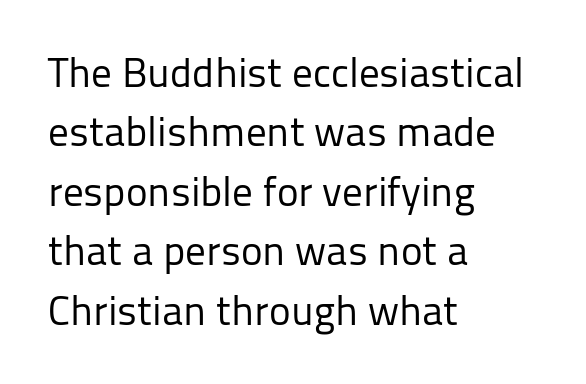
Default kerning and tracking; the words read as compact shapes. The rows are spaced the way most documents space them. The strip under each line holds only bare page. The passage shown is typed in a proportional face where columns would drift.
